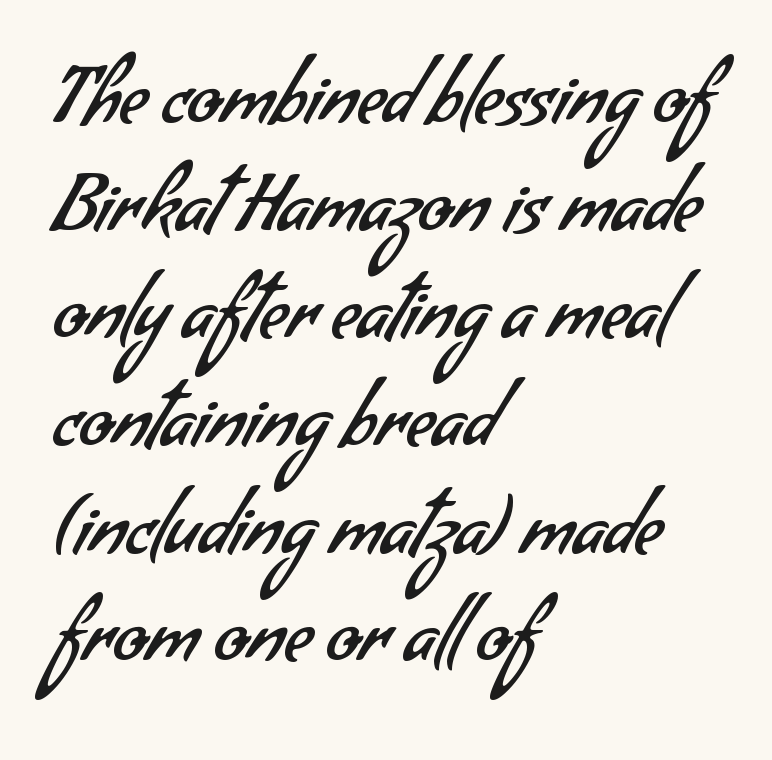
Q: Is the text bold? A: No.
Q: Is the typeface a serif or a sans-serif typeface? A: Sans-serif.
Q: Is the text underlined? A: No.
Q: How is the paragraph aligned? A: Left-aligned.
Q: Is the spacing between letters normal or unusually wide? A: Normal.
Q: Is the spacing between lines tight, normal or loose? A: Normal.
Q: Width (condensed, normal, or wide)? A: Normal.
Q: Stroke contrast? A: Low.
Q: x-height? A: Small.
Q: Monospaced? A: No.
